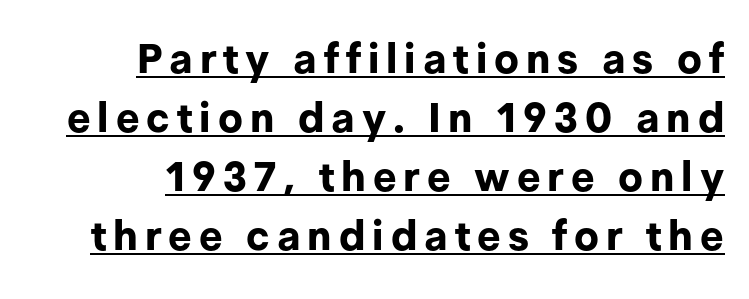
The image shows 41 px bold sans-serif type, upright; set right-aligned, normal line spacing (1.44x), underlined; low stroke contrast and a medium x-height.
